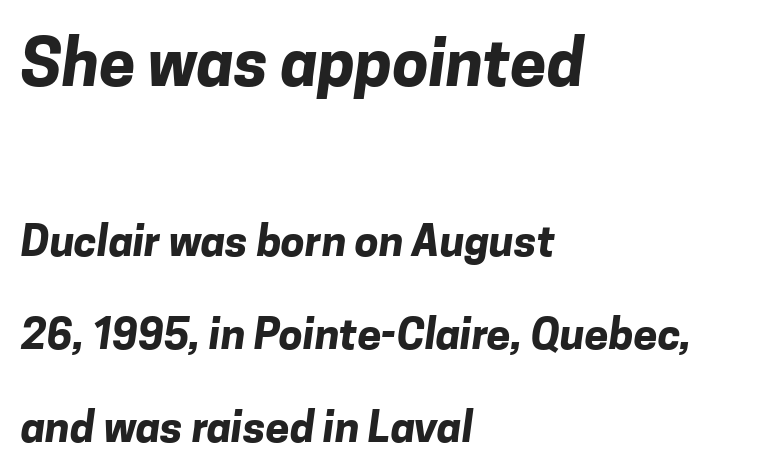
Q: Is the text bold? A: Yes.
Q: Is the typeface a serif or a sans-serif typeface? A: Sans-serif.
Q: Is the text underlined? A: No.
Q: How is the paragraph aligned? A: Left-aligned.
Q: Is the spacing between letters normal or unusually wide? A: Normal.
Q: Is the spacing between lines tight, normal or loose? A: Loose.
Q: Which block of text is set in a larger size, the first (top) or the second (bottom)? A: The first (top) one.
Q: Width (condensed, normal, or wide)? A: Normal.
Q: Stroke contrast? A: Low.
Q: x-height? A: Medium.
Q: Monospaced? A: No.
